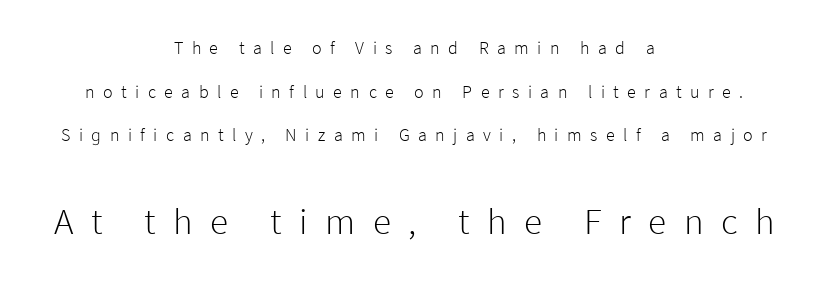
The image shows 37 px light sans-serif type, upright; set centered, loose line spacing (2.43x), unusually wide letter spacing (+0.47 em), not underlined; the second (bottom) block is 2.06x larger; low stroke contrast and a medium x-height.
